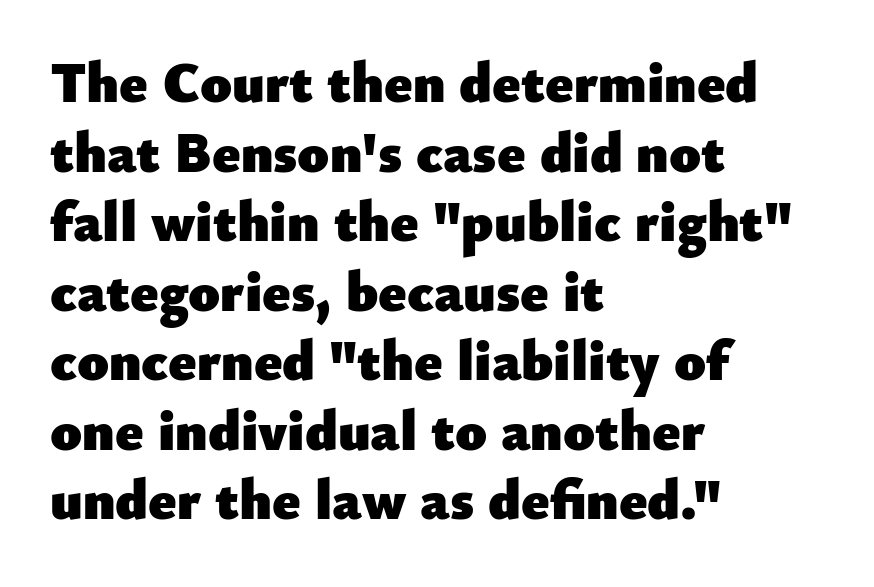
{"serif": "no", "italic": "no", "bold": "yes", "weight": "heavy", "width": "normal", "stroke_contrast": "low", "x_height": "small", "monospaced": "no", "underline": "no", "align": "left", "line_spacing_ratio": 1.22, "letter_spacing": "normal", "letter_spacing_em": 0.0, "glyph_px": 57}
